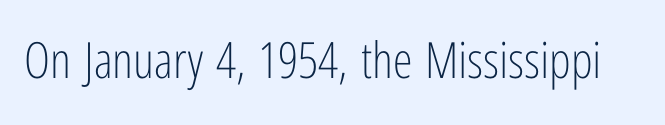
The font sits on the lighter half of the weight spectrum, regular included. Proportional: the letters do not fall into vertical columns. The axis of the letterforms is exactly vertical. Is this a sans? Yes — the strokes have no serifs. The type is set solid horizontally, with unmodified tracking. A bare baseline throughout the passage.
